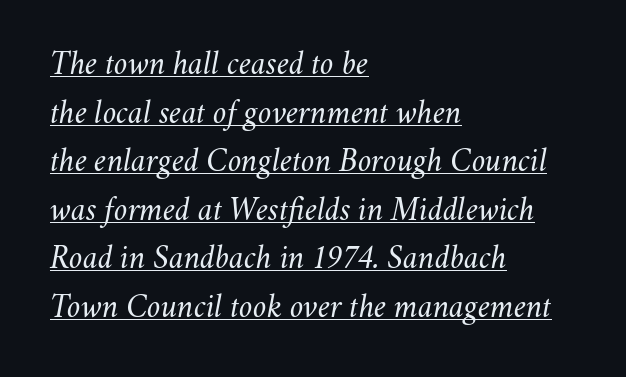
Q: Is the text bold? A: No.
Q: Is the text italic (slanted)? A: Yes, it leans right by about 11 degrees.
Q: Is the text underlined? A: Yes.
Q: How is the paragraph aligned? A: Left-aligned.
Q: Is the spacing between letters normal or unusually wide? A: Normal.
Q: Is the spacing between lines tight, normal or loose? A: Normal.
Q: Width (condensed, normal, or wide)? A: Normal.
Q: Stroke contrast? A: Medium.
Q: x-height? A: Small.
Q: Monospaced? A: No.
